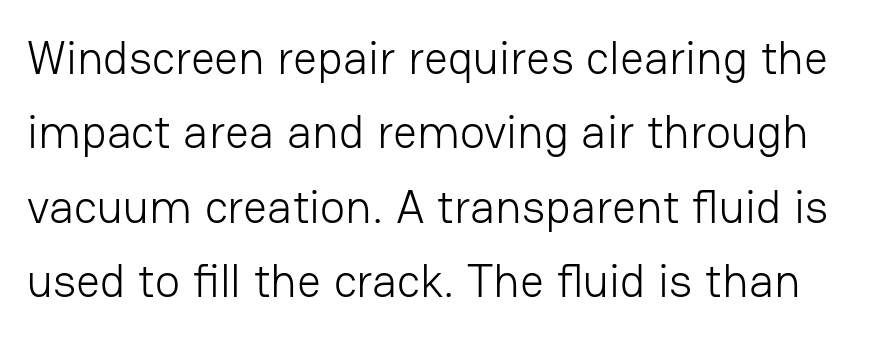
Q: Is the text bold? A: No.
Q: Is the text italic (slanted)? A: No, it is upright.
Q: Is the typeface a serif or a sans-serif typeface? A: Sans-serif.
Q: Is the text underlined? A: No.
Q: Is the spacing between letters normal or unusually wide? A: Normal.
Q: Is the spacing between lines tight, normal or loose? A: Normal.
Q: Width (condensed, normal, or wide)? A: Normal.
Q: Stroke contrast? A: Low.
Q: x-height? A: Medium.
Q: Monospaced? A: No.
